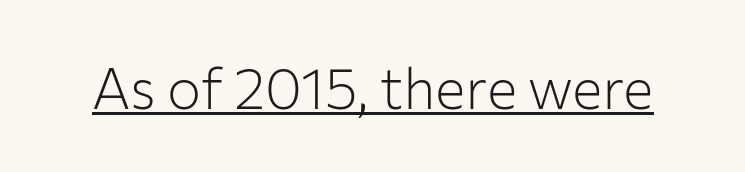
Q: Is the text bold? A: No.
Q: Is the text italic (slanted)? A: No, it is upright.
Q: Is the typeface a serif or a sans-serif typeface? A: Sans-serif.
Q: Is the text underlined? A: Yes.
Q: Is the spacing between letters normal or unusually wide? A: Normal.
Q: Width (condensed, normal, or wide)? A: Normal.
Q: Stroke contrast? A: Low.
Q: x-height? A: Medium.
Q: Monospaced? A: No.
